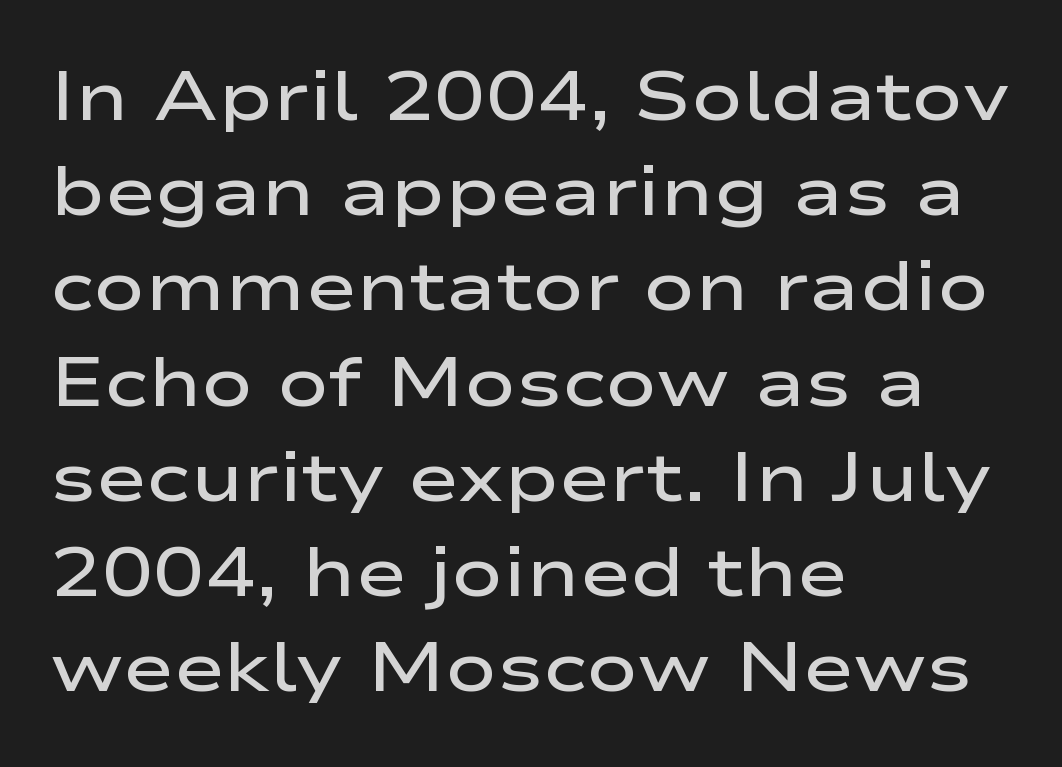
Leading matches the norm, producing a regular column. A sans-serif font was chosen for this passage. Think of a printed novel: that variable character pitch is what you see here. In terms of letterspacing, this is plain default setting. A clean baseline with only descenders dipping below it. How heavy is the stroke? Medium-heavy — a semibold, shy of bold.
